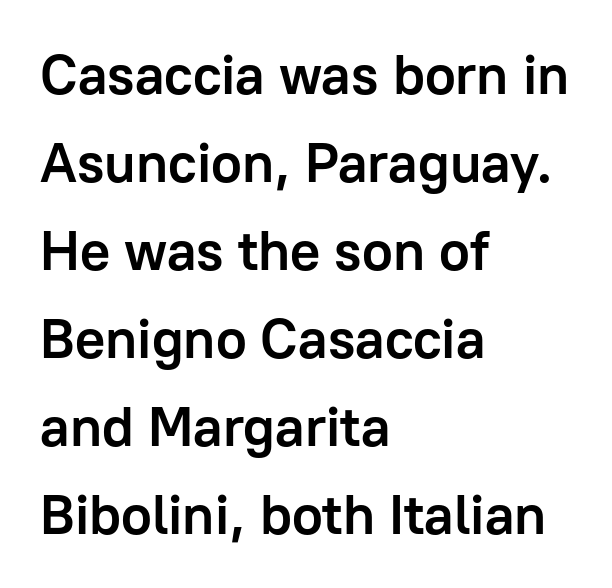
{"serif": "no", "italic": "no", "bold": "yes", "weight": "semibold", "width": "normal", "stroke_contrast": "low", "x_height": "medium", "monospaced": "no", "underline": "no", "align": "left", "line_spacing": "normal", "line_spacing_ratio": 1.57, "letter_spacing": "normal", "letter_spacing_em": 0.0, "glyph_px": 56}
